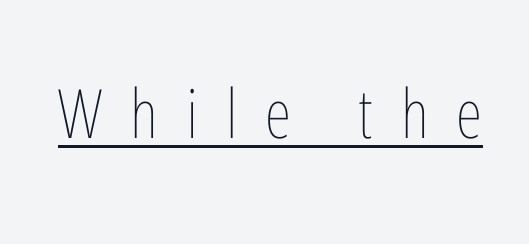
Q: Is the text bold? A: No.
Q: Is the text italic (slanted)? A: No, it is upright.
Q: Is the text underlined? A: Yes.
Q: Is the spacing between letters normal or unusually wide? A: Unusually wide.
Q: Width (condensed, normal, or wide)? A: Condensed.
Q: Stroke contrast? A: Low.
Q: x-height? A: Medium.
Q: Monospaced? A: No.
